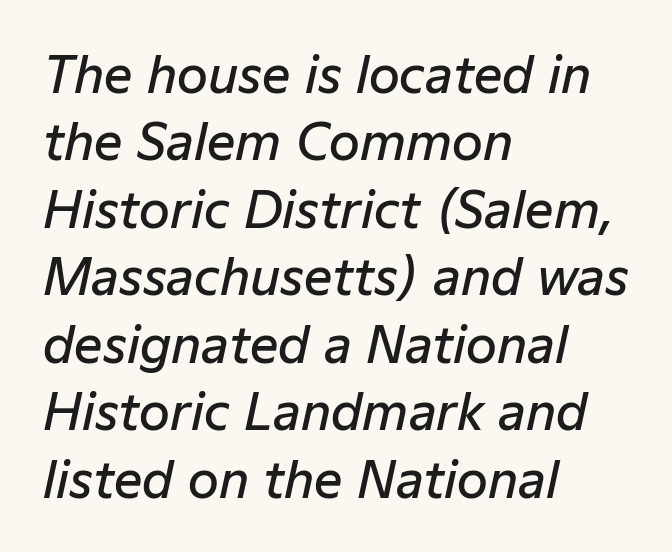
Q: Is the text bold? A: Semi-bold.
Q: Is the text italic (slanted)? A: Yes, it leans right by about 12 degrees.
Q: Is the text underlined? A: No.
Q: How is the paragraph aligned? A: Left-aligned.
Q: Is the spacing between letters normal or unusually wide? A: Normal.
Q: Is the spacing between lines tight, normal or loose? A: Normal.
Q: Width (condensed, normal, or wide)? A: Normal.
Q: Stroke contrast? A: Low.
Q: x-height? A: Medium.
Q: Monospaced? A: No.
